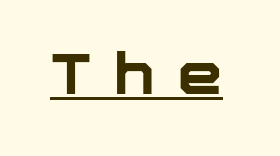
The image shows 58 px bold sans-serif type, upright; set unusually wide letter spacing (+0.37 em), underlined; low stroke contrast and a medium x-height.
